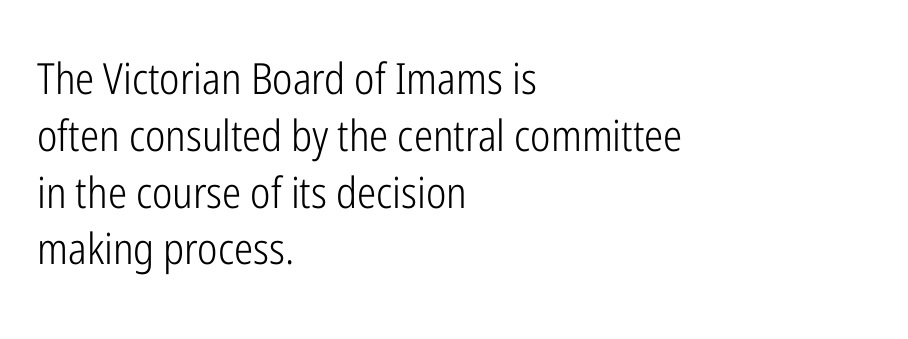
{"serif": "no", "italic": "no", "bold": "no", "weight": "light", "width": "condensed", "stroke_contrast": "low", "x_height": "medium", "monospaced": "no", "underline": "no", "align": "left", "line_spacing": "normal", "line_spacing_ratio": 1.32, "letter_spacing": "normal", "letter_spacing_em": 0.0, "glyph_px": 43}
